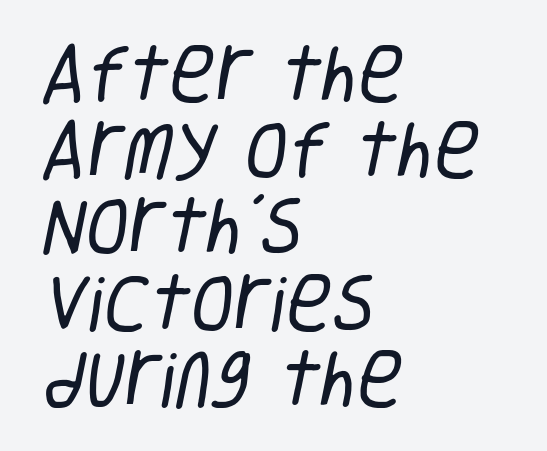
A light-to-regular cut is what we see here. Quick note: underline off. Varying glyph widths throughout — classic text-font behaviour. This rendering employs a face without finishing strokes, i.e., a sans-serif. Layout note: lines flush left. The rendering keeps characters at their native spacing.
